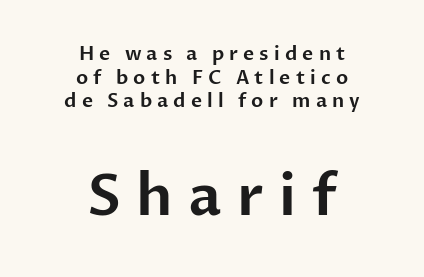
Q: Is the text italic (slanted)? A: No, it is upright.
Q: Is the typeface a serif or a sans-serif typeface? A: Sans-serif.
Q: Is the text underlined? A: No.
Q: How is the paragraph aligned? A: Centered.
Q: Is the spacing between letters normal or unusually wide? A: Unusually wide.
Q: Is the spacing between lines tight, normal or loose? A: Normal.
Q: Which block of text is set in a larger size, the first (top) or the second (bottom)? A: The second (bottom) one.
Q: Width (condensed, normal, or wide)? A: Normal.
Q: Stroke contrast? A: Low.
Q: x-height? A: Medium.
Q: Monospaced? A: No.
